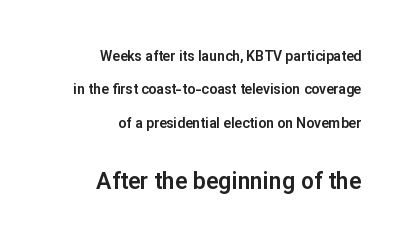
{"italic": "no", "underline": "no", "align": "right", "line_spacing": "loose", "line_spacing_ratio": 2.39, "letter_spacing": "normal", "letter_spacing_em": 0.0, "larger_block": "second", "size_ratio": 1.64, "glyph_px": 23}
